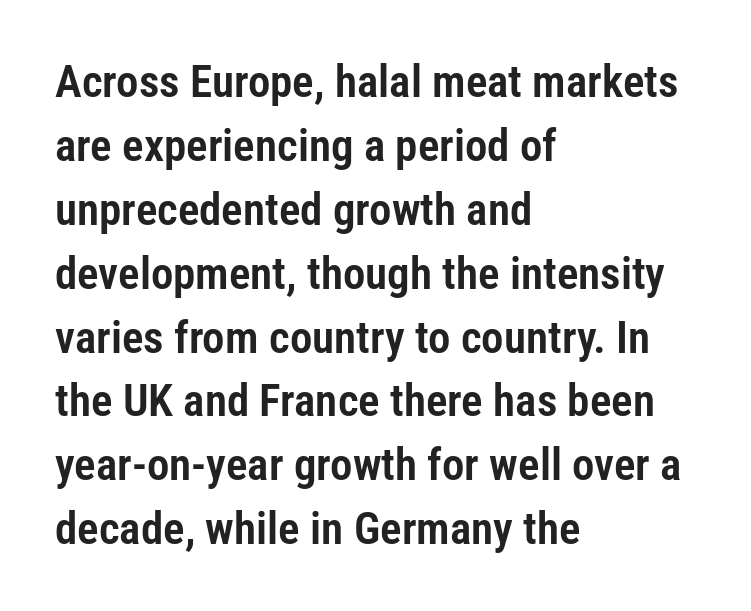
{"serif": "no", "italic": "no", "width": "condensed", "stroke_contrast": "low", "x_height": "medium", "monospaced": "no", "underline": "no", "align": "left", "line_spacing": "normal", "line_spacing_ratio": 1.42, "letter_spacing": "normal", "letter_spacing_em": 0.0, "glyph_px": 45}
